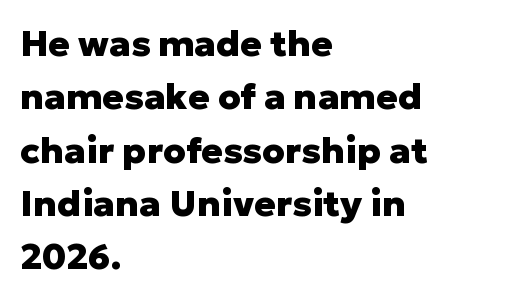
The image shows 36 px heavy sans-serif type, upright; set left-aligned, normal line spacing (1.48x), normal letter spacing, not underlined; low stroke contrast and a medium x-height.
